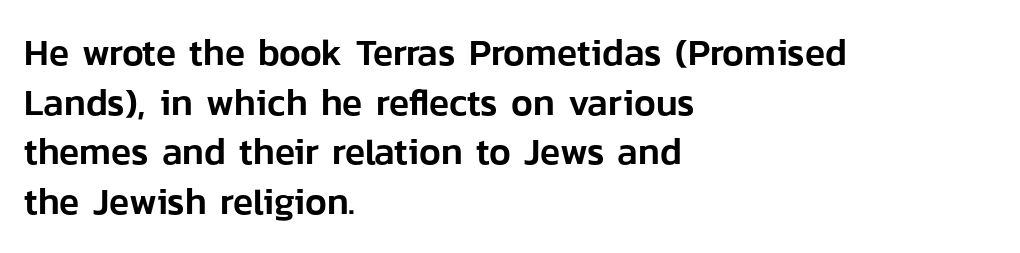
{"serif": "no", "italic": "no", "width": "normal", "stroke_contrast": "low", "x_height": "medium", "monospaced": "no", "underline": "no", "align": "left", "line_spacing": "normal", "line_spacing_ratio": 1.34, "letter_spacing": "normal", "letter_spacing_em": 0.0, "glyph_px": 37}
